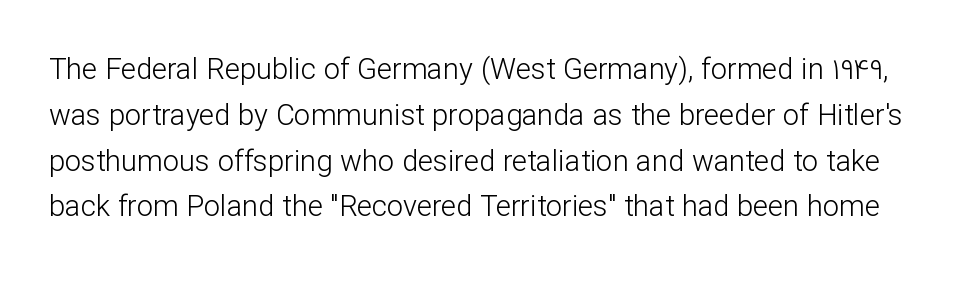
{"serif": "no", "italic": "no", "bold": "no", "weight": "light", "width": "normal", "stroke_contrast": "low", "x_height": "medium", "monospaced": "no", "underline": "no", "line_spacing": "normal", "line_spacing_ratio": 1.58, "letter_spacing": "normal", "letter_spacing_em": 0.0, "glyph_px": 29}
